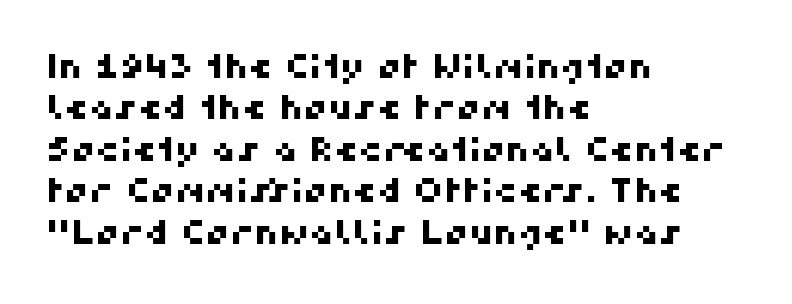
These lines are set flush left with a ragged right edge. The type family on display is of the sans-serif kind. Plain, unruled lines of type. The passage shown has conventional tracking throughout.
